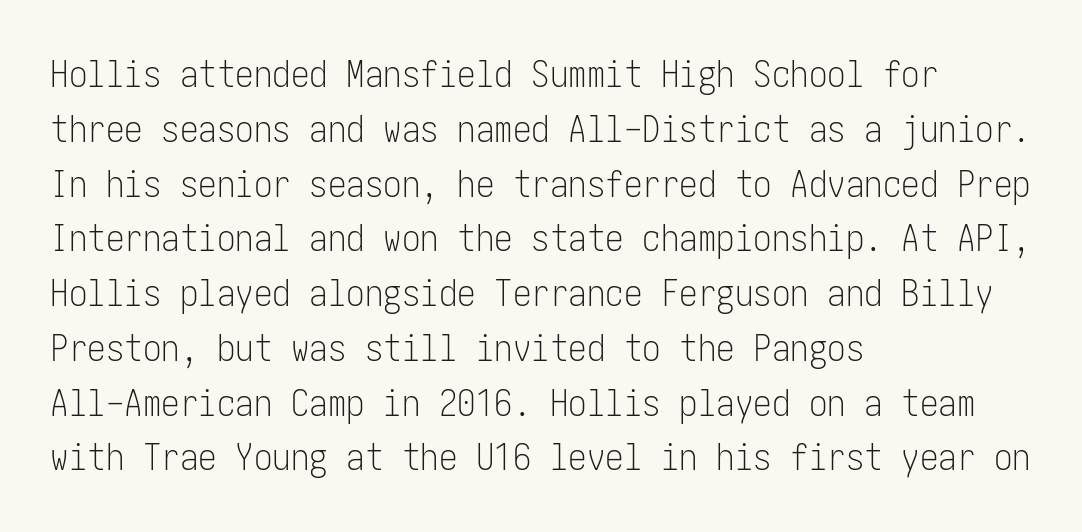
{"serif": "no", "italic": "no", "bold": "no", "weight": "light", "width": "condensed", "stroke_contrast": "low", "x_height": "medium", "underline": "no", "align": "left", "line_spacing": "normal", "line_spacing_ratio": 1.48, "letter_spacing": "normal", "letter_spacing_em": 0.0, "glyph_px": 37}
